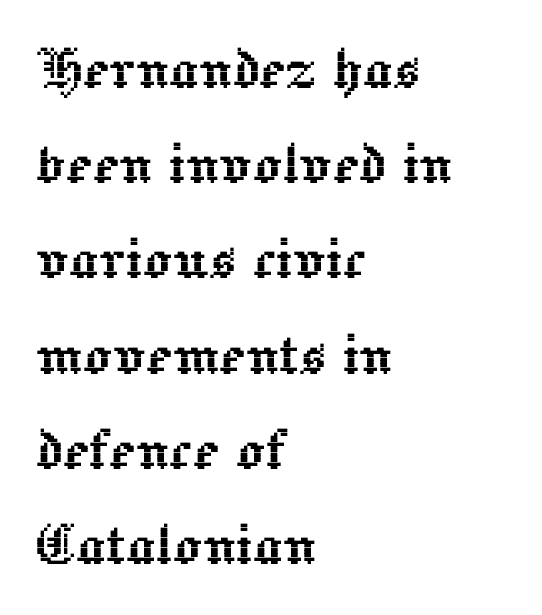
Q: Is the text italic (slanted)? A: No, it is upright.
Q: Is the text underlined? A: No.
Q: How is the paragraph aligned? A: Left-aligned.
Q: Is the spacing between letters normal or unusually wide? A: Normal.
Q: Is the spacing between lines tight, normal or loose? A: Normal.
Q: Width (condensed, normal, or wide)? A: Normal.
Q: x-height? A: Medium.
Q: Monospaced? A: No.
